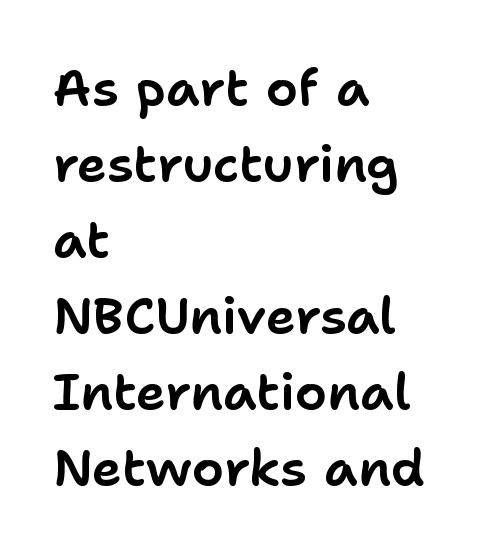
Q: Is the text italic (slanted)? A: No, it is upright.
Q: Is the typeface a serif or a sans-serif typeface? A: Sans-serif.
Q: Is the text underlined? A: No.
Q: How is the paragraph aligned? A: Left-aligned.
Q: Is the spacing between letters normal or unusually wide? A: Normal.
Q: Is the spacing between lines tight, normal or loose? A: Normal.
Q: Width (condensed, normal, or wide)? A: Normal.
Q: Stroke contrast? A: Low.
Q: x-height? A: Medium.
Q: Monospaced? A: No.
